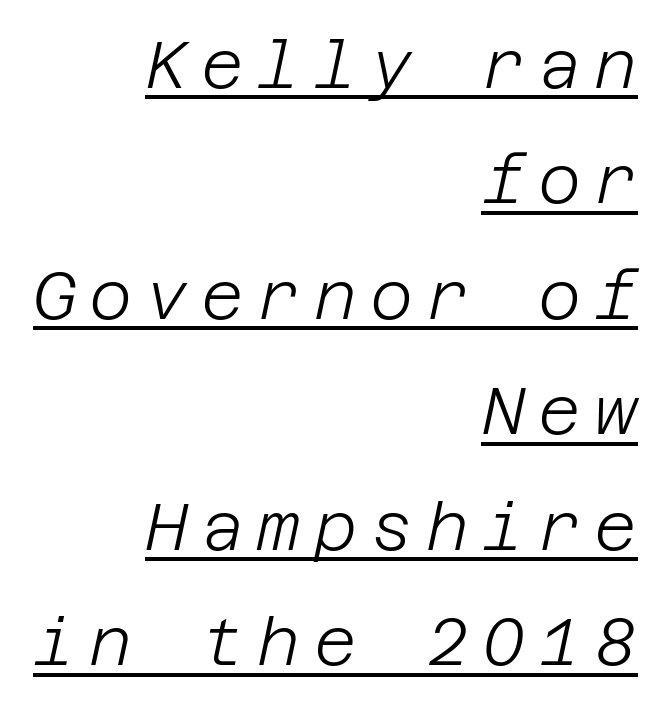
Q: Is the text bold? A: No.
Q: Is the text italic (slanted)? A: Yes, it leans right by about 12 degrees.
Q: Is the text underlined? A: Yes.
Q: How is the paragraph aligned? A: Right-aligned.
Q: Is the spacing between letters normal or unusually wide? A: Unusually wide.
Q: Width (condensed, normal, or wide)? A: Normal.
Q: Stroke contrast? A: Low.
Q: x-height? A: Large.
